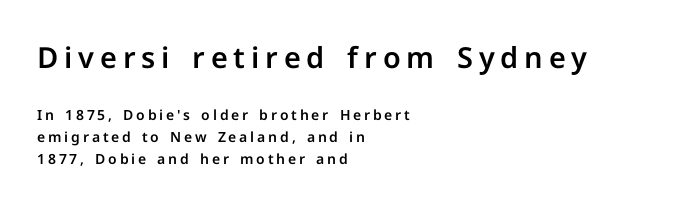
The image shows 29 px sans-serif type, upright; set left-aligned, normal line spacing (1.55x), unusually wide letter spacing (+0.2 em), not underlined; the first (top) block is 2.07x larger; low stroke contrast and a medium x-height.
